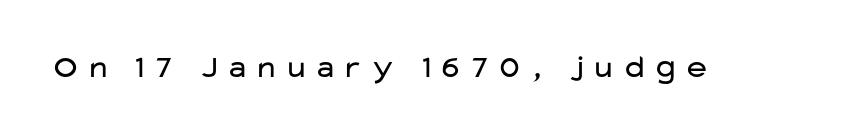
Ordinary non-slanted type is in use. Proportional: the letters do not fall into vertical columns. Anything drawn beneath the words? Only blank space. Stroke mass is kept to a normal reading level or below. Grotesque or geometric, the face here clearly has no serifs.
